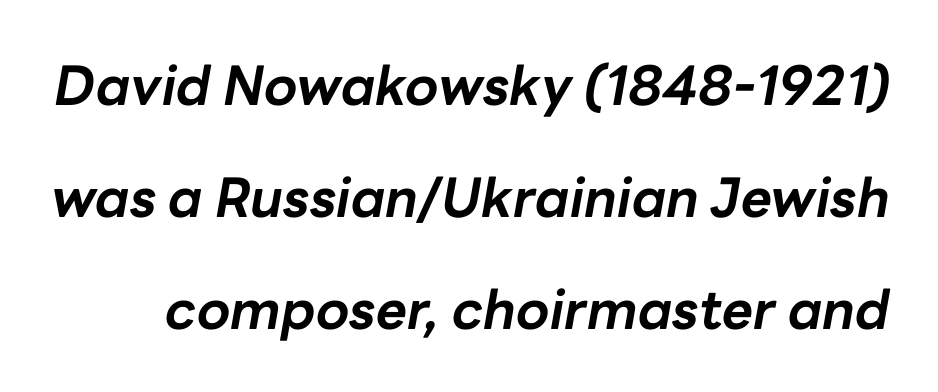
Does the leading feel generous? Absolutely, it's lavish. Honestly, there is no underline to notice here at all. The face used here has the dense, thick strokes of a bold. The horizontal fit of the characters is conventional and even. Emphasis-style slanted type is in use. Spacing verdict: proportional, widths tailored to each character.
